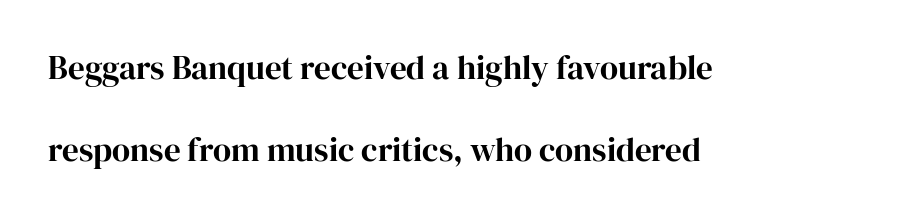
{"serif": "yes", "italic": "no", "width": "normal", "stroke_contrast": "high", "x_height": "medium", "monospaced": "no", "underline": "no", "align": "left", "line_spacing": "loose", "line_spacing_ratio": 2.48, "letter_spacing": "normal", "letter_spacing_em": 0.0, "glyph_px": 33}
